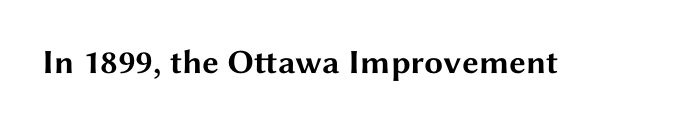
Unlike a traditional serif, this face leaves its strokes unadorned. On the weight axis this lands at bold, roughly 700. How are the letters spaced? Ordinarily, with no added tracking. Honestly, there is no underline to notice here at all. The specimen reads as upright at a glance.
